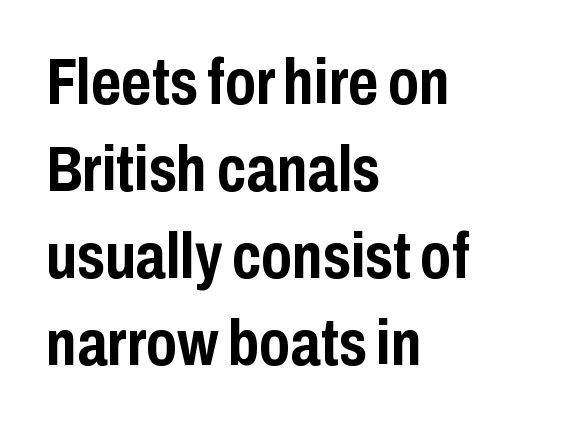
The image shows 65 px semibold, condensed sans-serif type, upright; set left-aligned, normal line spacing (1.34x), normal letter spacing, not underlined; low stroke contrast and a medium x-height.
